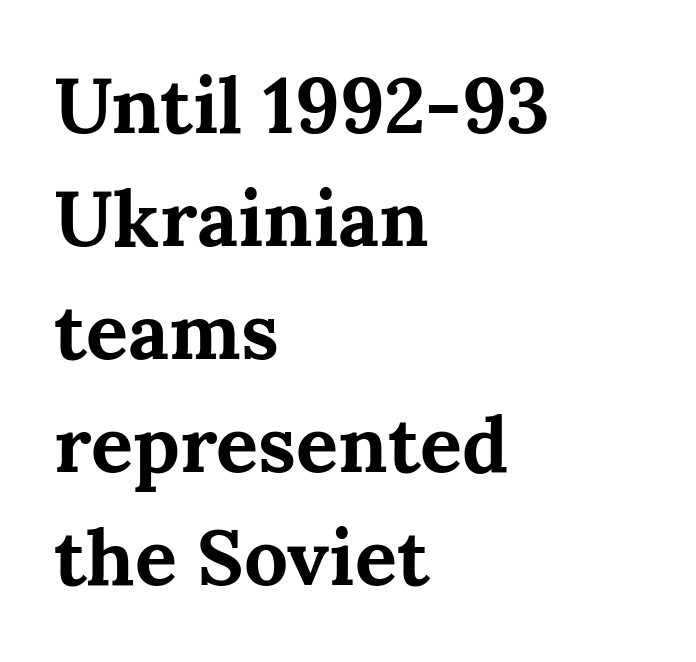
Q: Is the text bold? A: Yes.
Q: Is the text italic (slanted)? A: No, it is upright.
Q: Is the typeface a serif or a sans-serif typeface? A: Serif.
Q: Is the text underlined? A: No.
Q: How is the paragraph aligned? A: Left-aligned.
Q: Is the spacing between letters normal or unusually wide? A: Normal.
Q: Is the spacing between lines tight, normal or loose? A: Normal.
Q: Width (condensed, normal, or wide)? A: Normal.
Q: Stroke contrast? A: Medium.
Q: x-height? A: Medium.
Q: Monospaced? A: No.
